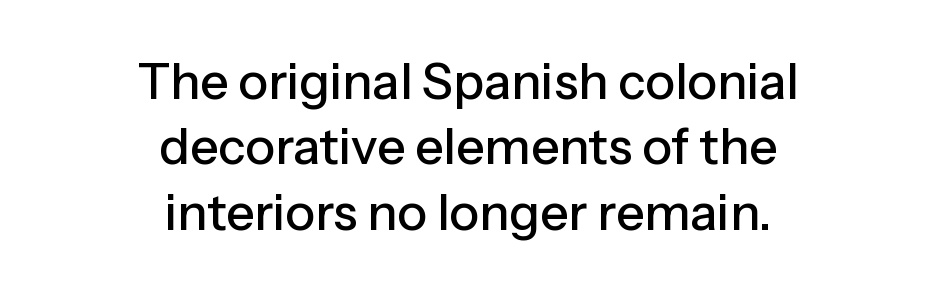
The image shows 50 px sans-serif type, upright; set centered, normal line spacing (1.31x), normal letter spacing, not underlined; low stroke contrast and a medium x-height.
